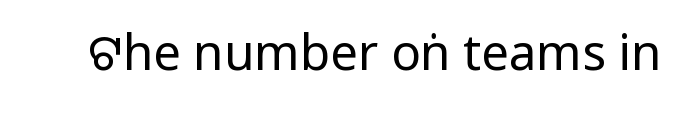
The image shows 49 px regular-weight, condensed sans-serif type, upright; set normal letter spacing, not underlined; low stroke contrast and a large x-height.
